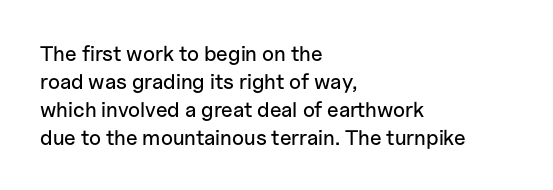
{"italic": "no", "underline": "no", "align": "left", "line_spacing": "normal", "line_spacing_ratio": 1.33, "letter_spacing": "normal", "letter_spacing_em": 0.0, "glyph_px": 21}
